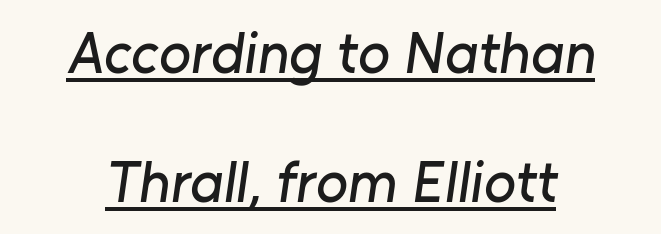
Q: Is the typeface a serif or a sans-serif typeface? A: Sans-serif.
Q: Is the text underlined? A: Yes.
Q: How is the paragraph aligned? A: Centered.
Q: Is the spacing between letters normal or unusually wide? A: Normal.
Q: Is the spacing between lines tight, normal or loose? A: Loose.
Q: Width (condensed, normal, or wide)? A: Normal.
Q: Stroke contrast? A: Low.
Q: x-height? A: Medium.
Q: Monospaced? A: No.
